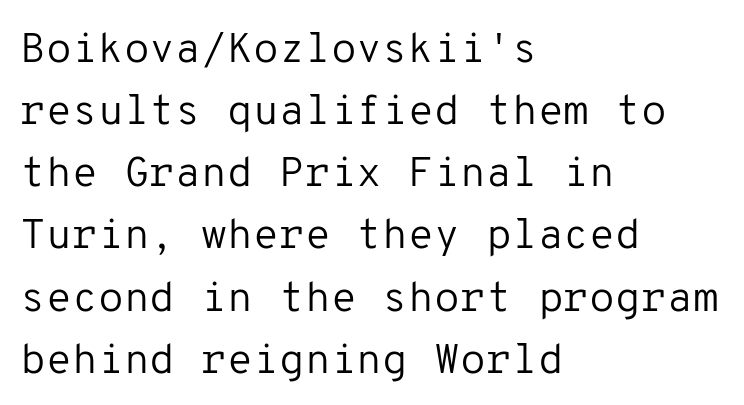
The image shows 42 px regular-weight sans-serif type, upright, monospaced; set left-aligned, normal line spacing (1.48x), normal letter spacing, not underlined; low stroke contrast and a medium x-height.
